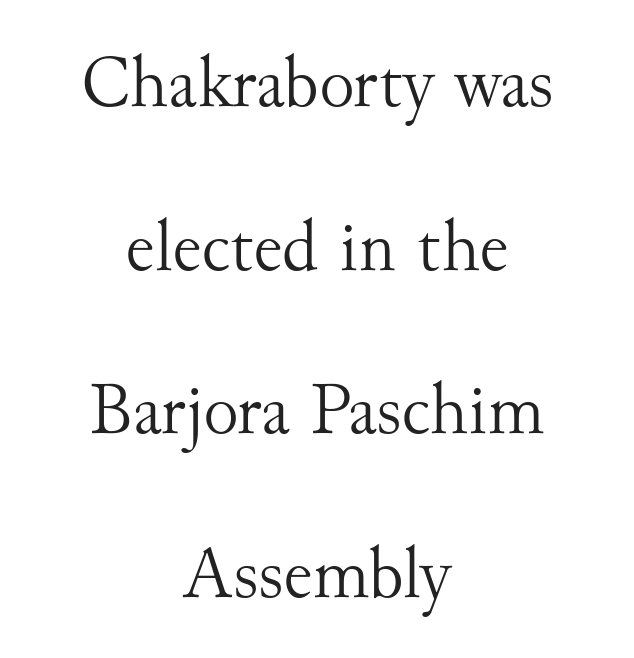
Q: Is the text bold? A: No.
Q: Is the text italic (slanted)? A: No, it is upright.
Q: Is the typeface a serif or a sans-serif typeface? A: Serif.
Q: Is the text underlined? A: No.
Q: How is the paragraph aligned? A: Centered.
Q: Is the spacing between letters normal or unusually wide? A: Normal.
Q: Is the spacing between lines tight, normal or loose? A: Loose.
Q: Width (condensed, normal, or wide)? A: Normal.
Q: Stroke contrast? A: Medium.
Q: x-height? A: Small.
Q: Monospaced? A: No.
